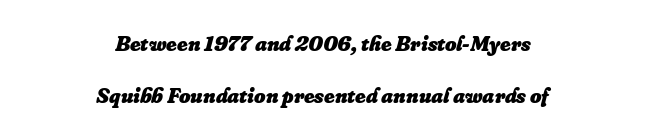
A great deal of white space separates one row of letters from the next. The typography opts for an oblique posture over an upright one. Characters follow at the spacing the type designer built in. Stroke thickness is high; the sample reads as a true bold. Check the space under the baseline: it is left empty. Horizontally, the lines are justified to the midpoint only.
